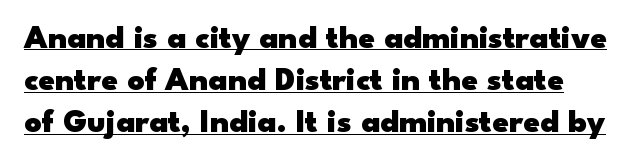
The image shows 33 px heavy, wide sans-serif type, upright; set normal line spacing (1.28x), normal letter spacing, underlined; low stroke contrast and a small x-height.
